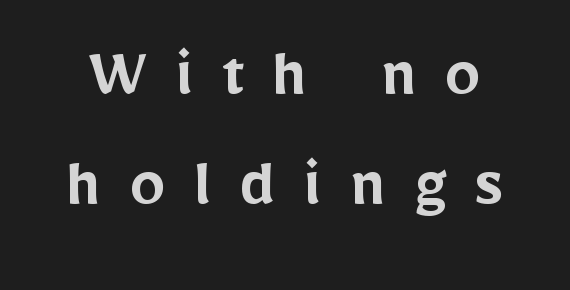
The image shows 72 px semibold sans-serif type, upright; set normal line spacing (1.53x), unusually wide letter spacing (+0.39 em), not underlined; low stroke contrast and a medium x-height.
